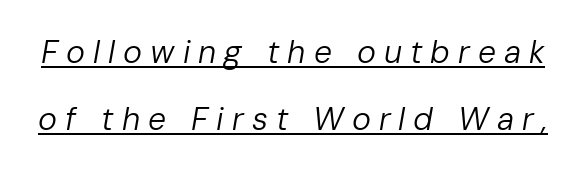
The axis of the letterforms is tilted away from vertical. Spacing verdict: proportional, widths tailored to each character. Decoration check: the copy is underlined. Short note: letters widely spaced. Weight: not bold — regular or lighter.
